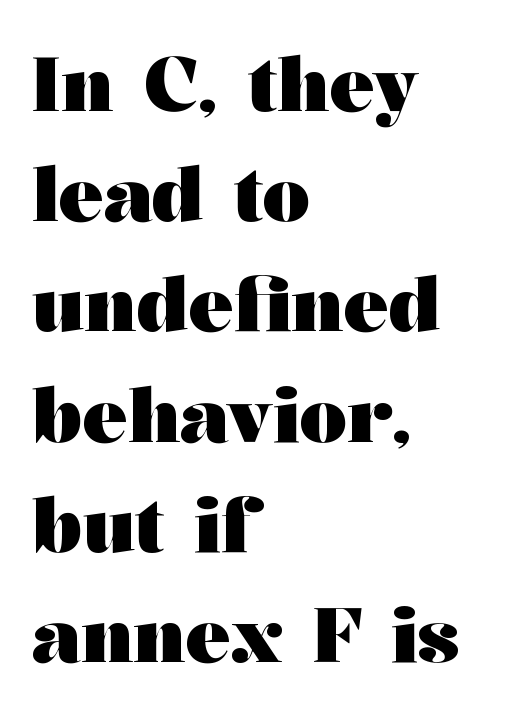
The image shows 75 px heavy, wide serif type, upright; set left-aligned, normal line spacing (1.47x), normal letter spacing, not underlined; medium stroke contrast and a medium x-height.
